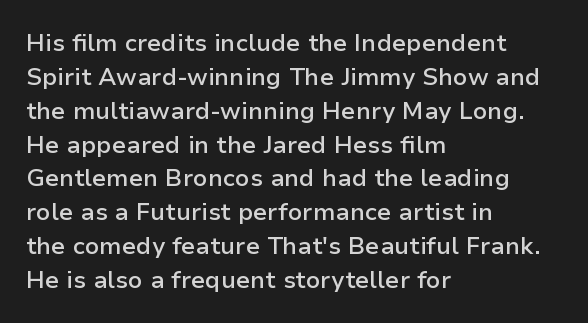
{"italic": "no", "bold": "semi", "underline": "no", "align": "left", "line_spacing": "normal", "line_spacing_ratio": 1.41, "letter_spacing": "normal", "letter_spacing_em": 0.0, "glyph_px": 24}
